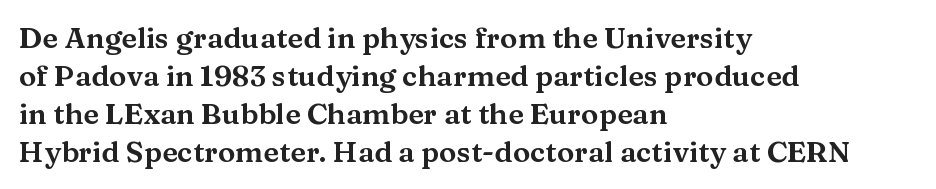
{"serif": "yes", "italic": "no", "width": "wide", "stroke_contrast": "medium", "x_height": "medium", "monospaced": "no", "underline": "no", "align": "left", "line_spacing": "normal", "line_spacing_ratio": 1.31, "letter_spacing": "normal", "letter_spacing_em": 0.0, "glyph_px": 29}
